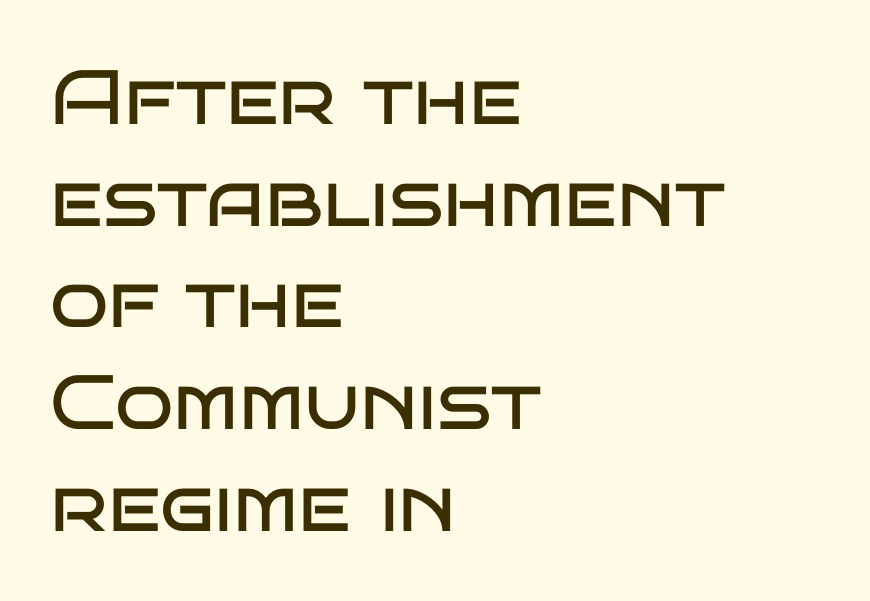
{"serif": "no", "italic": "no", "bold": "no", "weight": "regular", "width": "wide", "stroke_contrast": "low", "x_height": "large", "monospaced": "no", "underline": "no", "align": "left", "line_spacing": "normal", "line_spacing_ratio": 1.32, "letter_spacing": "normal", "letter_spacing_em": 0.0, "glyph_px": 77}
